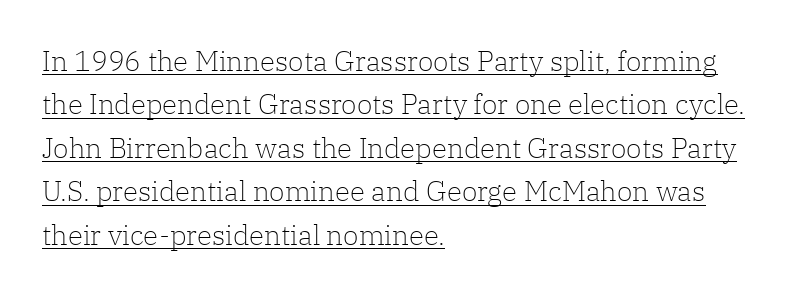
{"serif": "yes", "italic": "no", "bold": "no", "weight": "light", "width": "normal", "stroke_contrast": "low", "x_height": "medium", "monospaced": "no", "underline": "yes", "align": "left", "line_spacing": "normal", "line_spacing_ratio": 1.55, "letter_spacing": "normal", "letter_spacing_em": 0.0, "glyph_px": 28}
